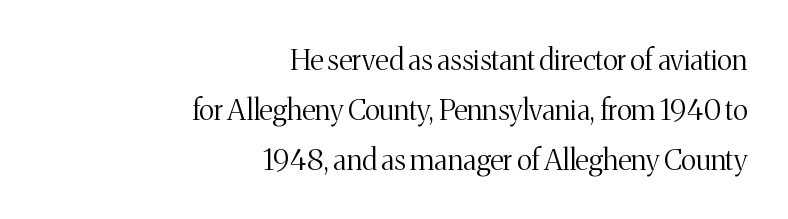
{"serif": "yes", "italic": "no", "bold": "no", "weight": "light", "width": "normal", "stroke_contrast": "medium", "x_height": "medium", "monospaced": "no", "underline": "no", "align": "right", "line_spacing_ratio": 1.72, "letter_spacing": "normal", "letter_spacing_em": 0.0, "glyph_px": 29}
